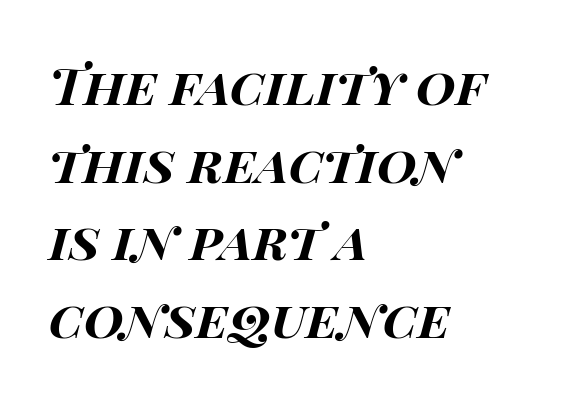
You could not count columns in this text — the font is proportionally spaced. This block has exactly the height ordinary leading produces. Caption: standard tracking, unaltered. The face used here has the dense, thick strokes of a bold. Style check: oblique.
